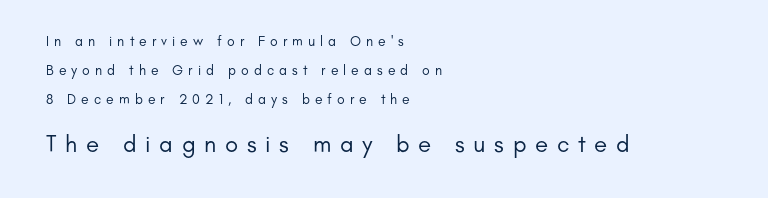
Q: Is the text bold? A: No.
Q: Is the text italic (slanted)? A: No, it is upright.
Q: Is the text underlined? A: No.
Q: How is the paragraph aligned? A: Left-aligned.
Q: Is the spacing between letters normal or unusually wide? A: Unusually wide.
Q: Is the spacing between lines tight, normal or loose? A: Loose.
Q: Which block of text is set in a larger size, the first (top) or the second (bottom)? A: The second (bottom) one.
